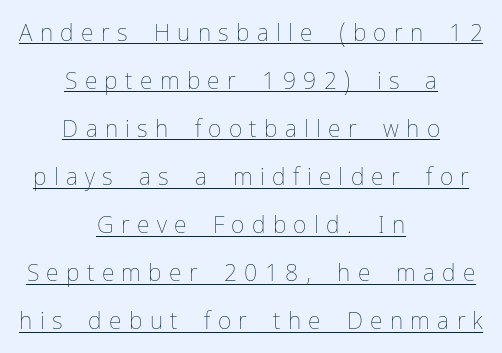
Q: Is the text bold? A: No.
Q: Is the text italic (slanted)? A: No, it is upright.
Q: Is the text underlined? A: Yes.
Q: How is the paragraph aligned? A: Centered.
Q: Is the spacing between letters normal or unusually wide? A: Unusually wide.
Q: Is the spacing between lines tight, normal or loose? A: Loose.
